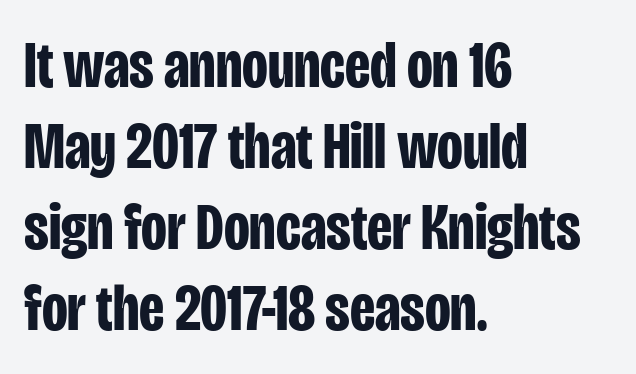
The image shows 67 px bold, condensed sans-serif type, upright; set left-aligned, line spacing 1.21x, normal letter spacing, not underlined; low stroke contrast and a large x-height.
